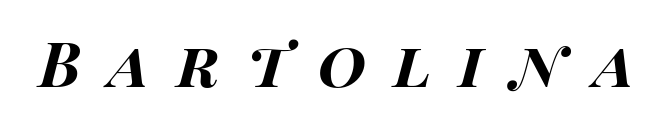
Q: Is the text bold? A: Yes.
Q: Is the text italic (slanted)? A: Yes, it leans right by about 14 degrees.
Q: Is the text underlined? A: No.
Q: Is the spacing between letters normal or unusually wide? A: Unusually wide.
Q: Width (condensed, normal, or wide)? A: Wide.
Q: Stroke contrast? A: High.
Q: x-height? A: Large.
Q: Monospaced? A: No.
